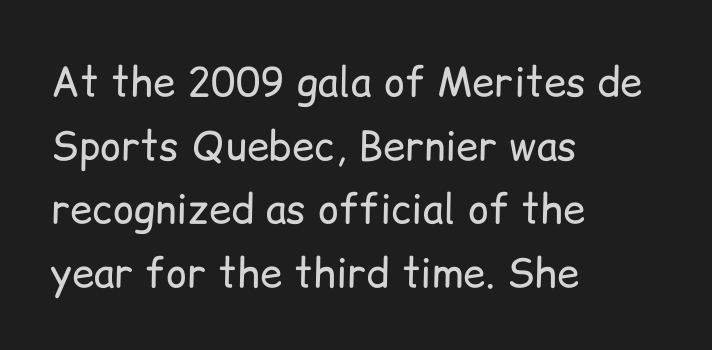
The image shows 40 px regular-weight sans-serif type, upright; set left-aligned, normal line spacing (1.59x), normal letter spacing, not underlined; low stroke contrast and a medium x-height.
